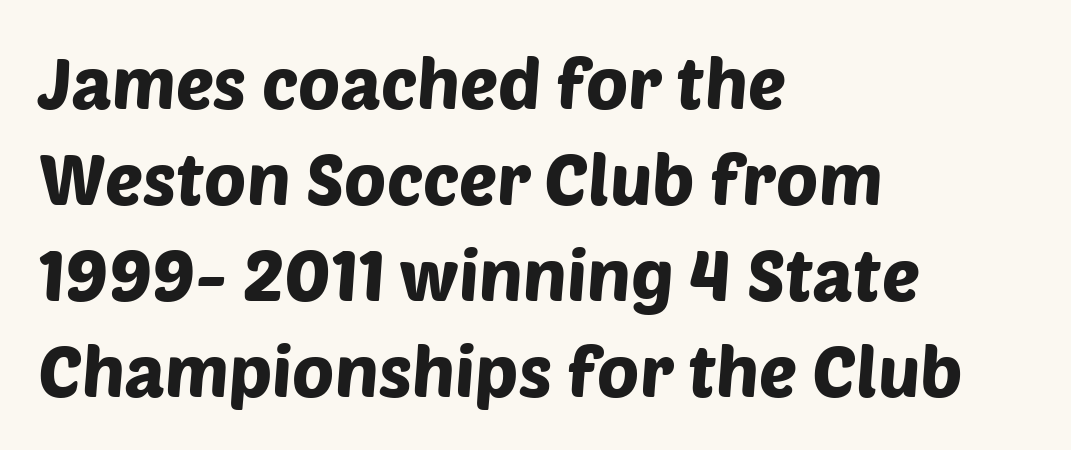
The type is set solid horizontally, with unmodified tracking. Check under the words: just untouched page. Classification — sans serif. Do the characters align in a grid? No, the font is proportional.
